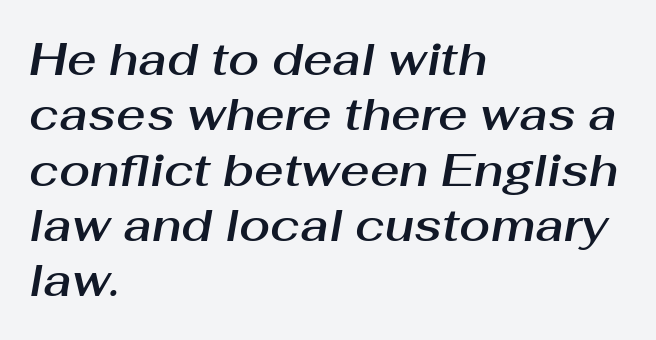
{"italic": "yes", "lean": "right", "slant_degrees": 10, "width": "normal", "stroke_contrast": "medium", "x_height": "medium", "monospaced": "no", "underline": "no", "align": "left", "line_spacing_ratio": 1.23, "letter_spacing": "normal", "letter_spacing_em": 0.0, "glyph_px": 45}
